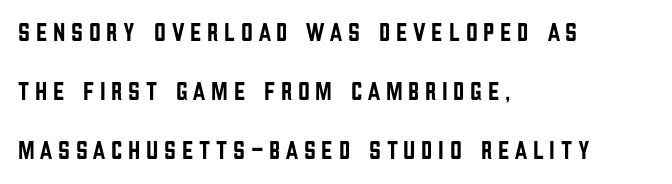
What's the leading like? Stretched, with rows far apart. You could only call the tracking loose — the letters float apart. Horizontal alignment here is leftward, the default for most running prose. The passage shown is not underscored anywhere. This is the regular roman posture of the typeface.
